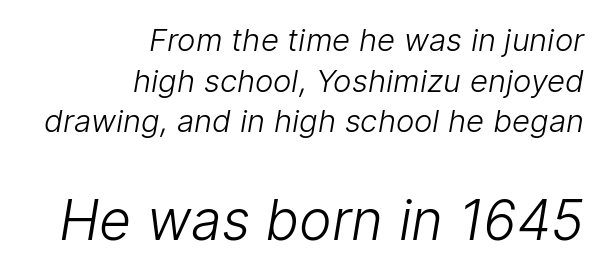
The image shows 55 px light sans-serif type; set right-aligned, normal line spacing (1.31x), normal letter spacing, not underlined; the second (bottom) block is 1.77x larger; low stroke contrast and a medium x-height.
